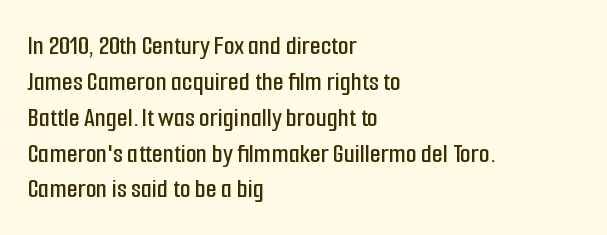
Compared with typical paragraphs, the rows here are spaced about the same. Regarding serifs, this sample does without them. This is roman type, the default non-slanted kind. Standard letterfit; no display-style spreading of the glyphs. A student would call this left alignment; a typographer would say flush left, rag right. A typesetter would call this proportional, since set widths differ per character.
